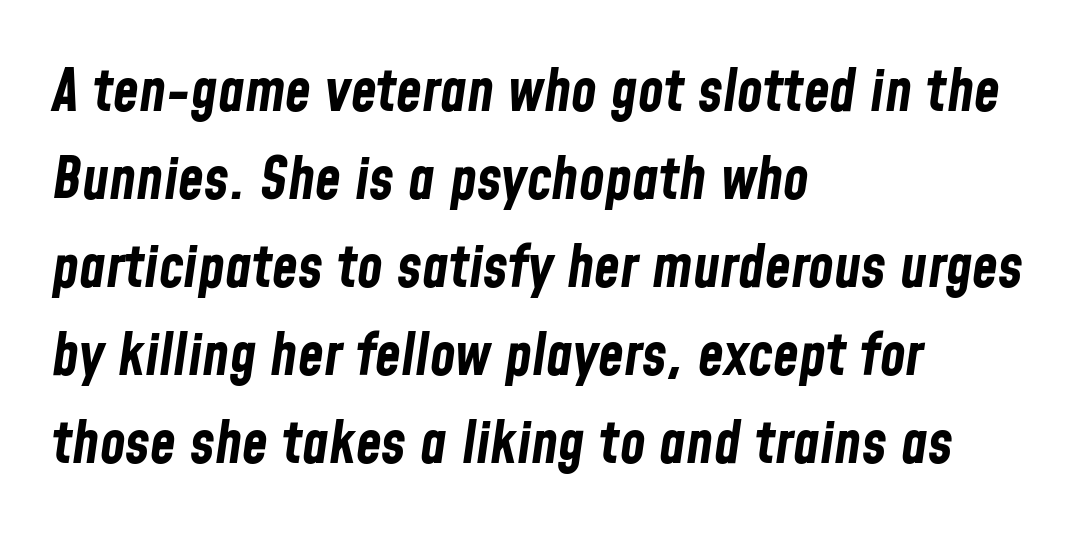
Summary of vertical rhythm: regular, with standard interline spacing. Think of a printed novel: that variable character pitch is what you see here. In terms of weight, the rendering is a true, heavy bold. The axis of the letterforms is tilted away from vertical.
